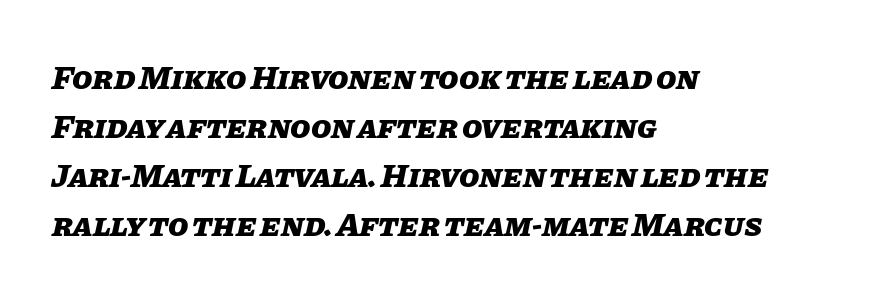
The image shows 33 px heavy type, italic (leaning right); set left-aligned, normal line spacing (1.48x), normal letter spacing, not underlined; low stroke contrast and a large x-height.
